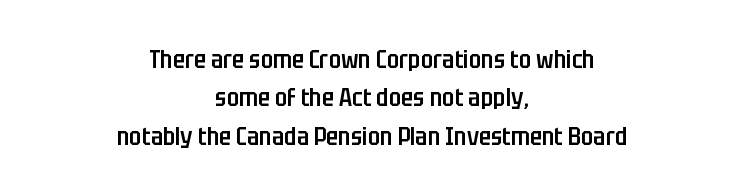
Regarding leading, the lines here are spaced in the standard way. Standard letterfit; no display-style spreading of the glyphs. Upright lettering throughout. Letters rest on an invisible, unmarked baseline.
